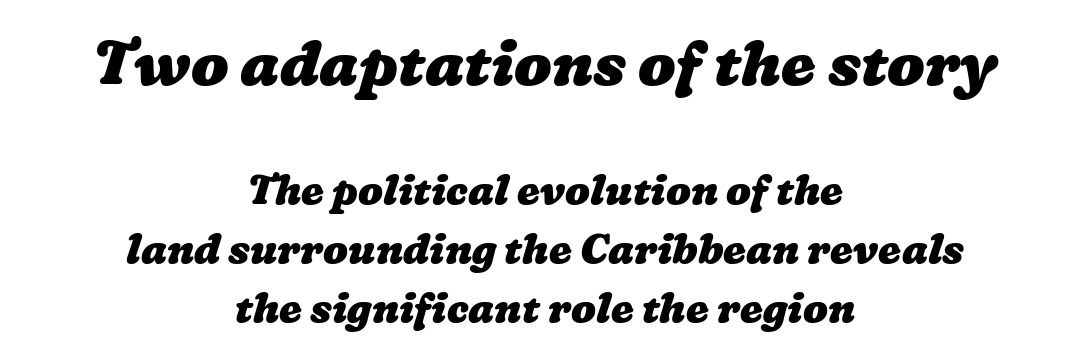
Does the bottom block carry the larger type? No, the top block does. Teacher's note: observe the equal gaps on both sides — that is centered alignment. The designer left line spacing at the default. The letterforms sit shoulder to shoulder at normal distance. A bare baseline throughout the passage.
